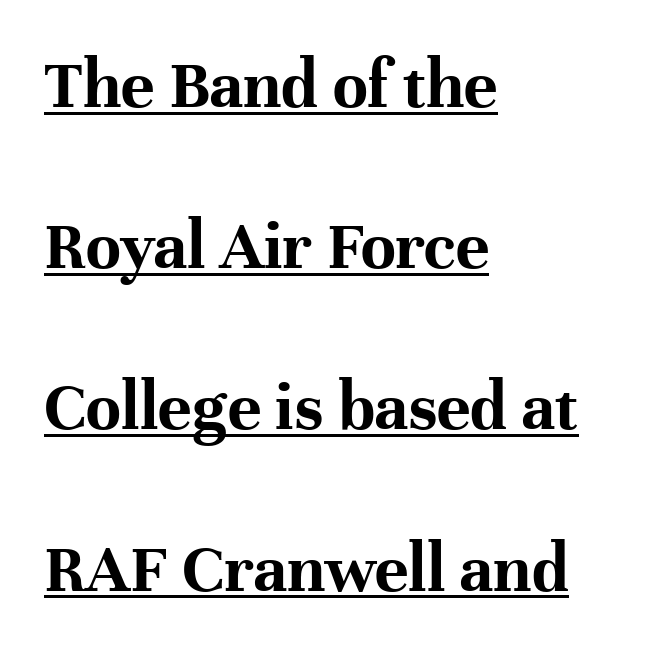
These words are printed bold, with thick strokes throughout. Notice the wide empty band between every row — that's loose leading. A typographer would call this underscored text. There is no visible air inserted between adjacent glyphs. You could not count columns in this text — the font is proportionally spaced. Nope, not italic — everything's standing straight.
